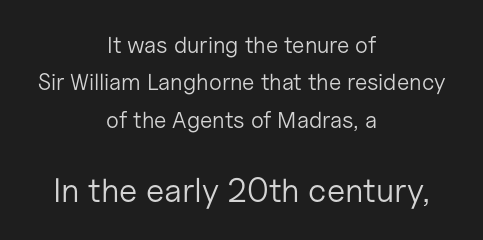
The image shows 34 px light sans-serif type, upright; set centered, normal line spacing (1.62x), normal letter spacing, not underlined; the second (bottom) block is 1.48x larger; low stroke contrast and a medium x-height.
